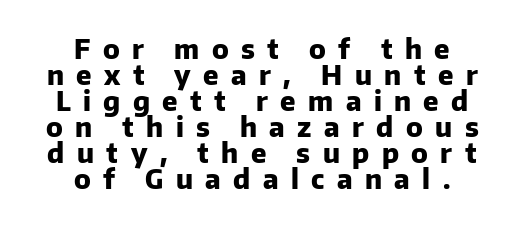
Q: Is the text bold? A: Yes.
Q: Is the text italic (slanted)? A: No, it is upright.
Q: Is the text underlined? A: No.
Q: How is the paragraph aligned? A: Centered.
Q: Is the spacing between letters normal or unusually wide? A: Unusually wide.
Q: Is the spacing between lines tight, normal or loose? A: Tight.
